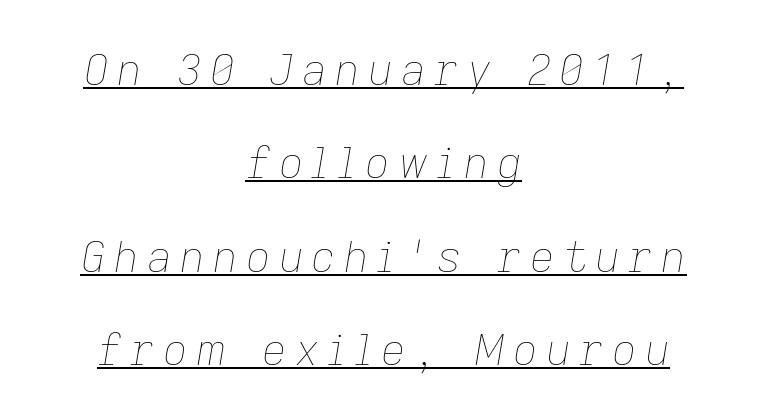
The image shows 43 px thin type, italic (leaning right); set centered, loose line spacing (2.17x), underlined; low stroke contrast and a medium x-height.
